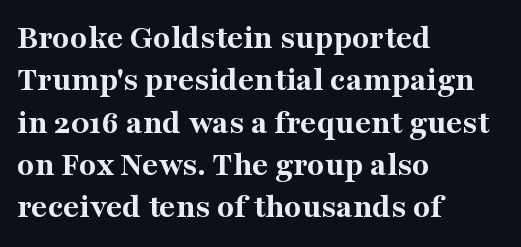
Note: serifs present on the glyphs. Compared with a centered layout, this one pins lines to the left instead. The passage shown is typed in a proportional face where columns would drift. Caption: standard tracking, unaltered.
